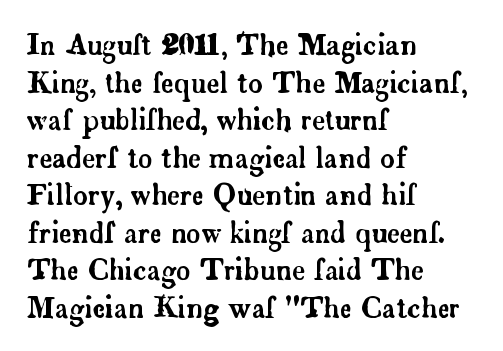
The letters carry serifs — small finishing strokes at the ends of their stems. If you drew a ruler down the left edge, every line would touch it. Decoration check: the copy has no underline. The face used here is rendered with its standard letterfit. Is this a fixed-width face? No — the glyphs have proportional, varying widths. Ascenders rise straight up at ninety degrees.
